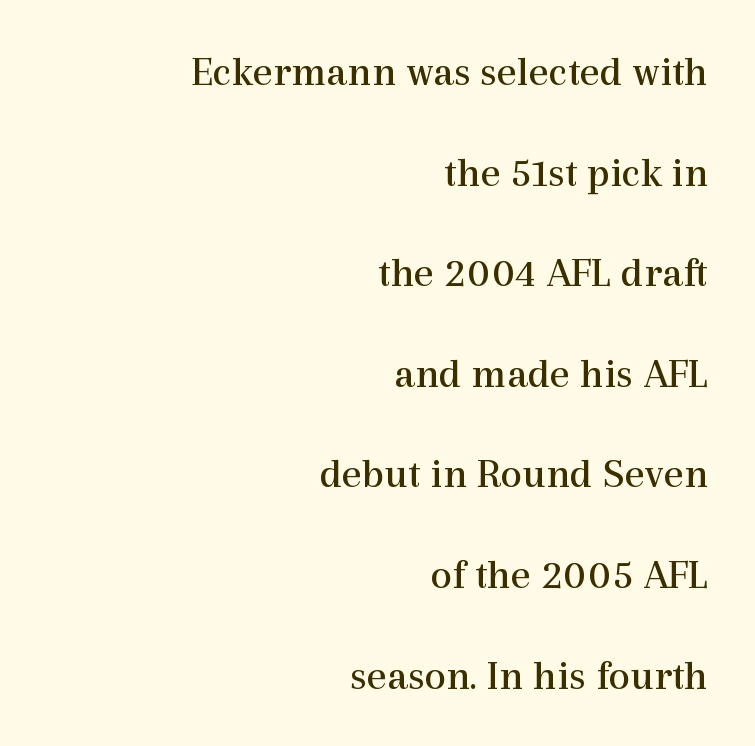
{"serif": "yes", "italic": "no", "bold": "no", "weight": "regular", "width": "normal", "x_height": "medium", "monospaced": "no", "underline": "no", "align": "right", "line_spacing": "loose", "line_spacing_ratio": 2.34, "letter_spacing": "normal", "letter_spacing_em": 0.0, "glyph_px": 43}
